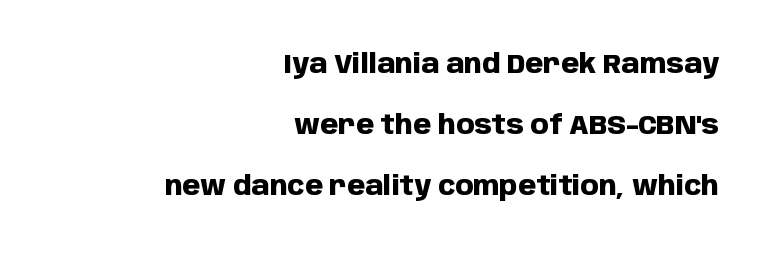
The image shows 26 px bold type, upright; set right-aligned, loose line spacing (2.35x), normal letter spacing, not underlined.
